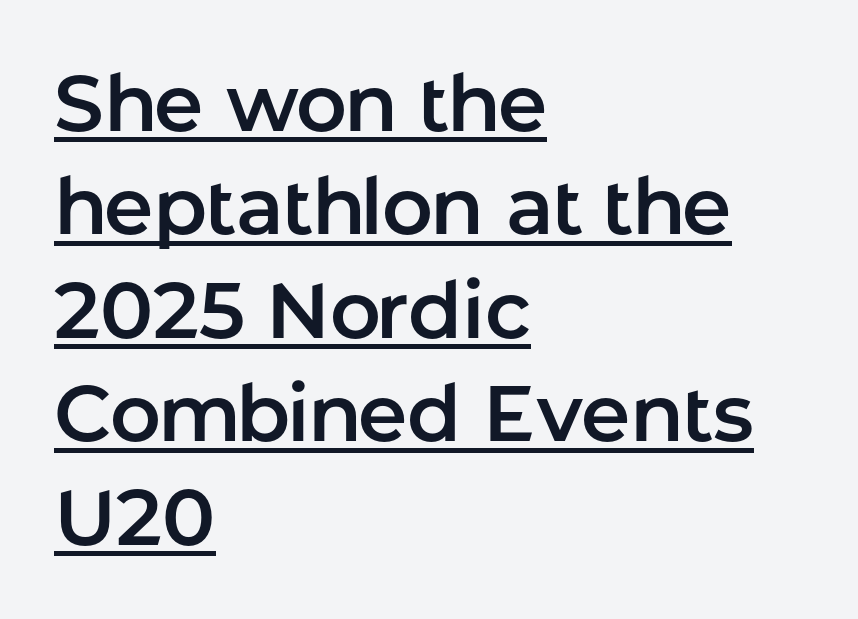
Compared with undecorated copy, this sample adds a rule below the words. Is this a fixed-width face? No — the glyphs have proportional, varying widths. Ascenders rise straight up at ninety degrees. Vertical spacing — default. Check where the strokes stop: nothing finishes them off — pure sans.
